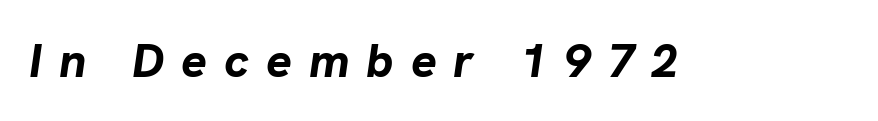
{"italic": "yes", "lean": "right", "slant_degrees": 8, "bold": "yes", "weight": "bold", "width": "normal", "stroke_contrast": "low", "x_height": "medium", "monospaced": "no", "underline": "no", "letter_spacing": "wide", "letter_spacing_em": 0.35, "glyph_px": 48}
